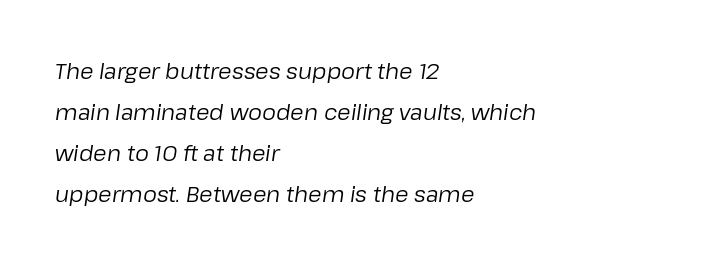
Q: Is the text bold? A: No.
Q: Is the text italic (slanted)? A: Yes, it leans right by about 8 degrees.
Q: Is the text underlined? A: No.
Q: How is the paragraph aligned? A: Left-aligned.
Q: Is the spacing between letters normal or unusually wide? A: Normal.
